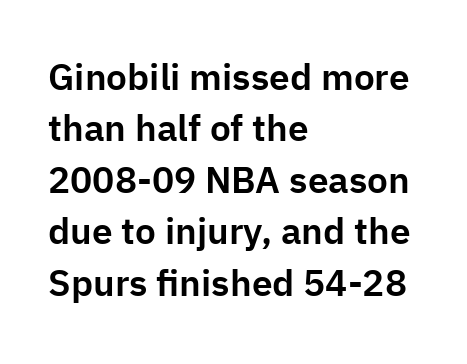
Q: Is the text italic (slanted)? A: No, it is upright.
Q: Is the typeface a serif or a sans-serif typeface? A: Sans-serif.
Q: Is the text underlined? A: No.
Q: How is the paragraph aligned? A: Left-aligned.
Q: Is the spacing between letters normal or unusually wide? A: Normal.
Q: Is the spacing between lines tight, normal or loose? A: Normal.
Q: Width (condensed, normal, or wide)? A: Normal.
Q: Stroke contrast? A: Low.
Q: x-height? A: Medium.
Q: Monospaced? A: No.
